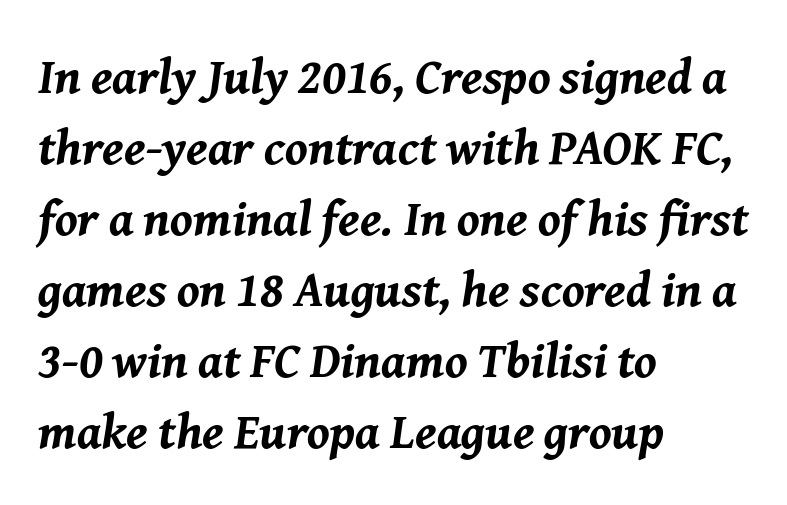
Note the varied advance widths — an 'i' is clearly narrower than an 'm'. This sample uses plain, unmodified letter spacing. Baseline-to-baseline distance is the conventional proportion of letter height. Where is the straight margin? On the left. Anything drawn beneath the words? Only blank space.
